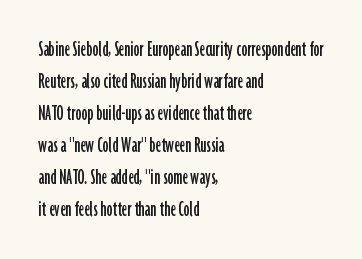
The image shows 24 px text type, upright; set left-aligned, normal line spacing (1.33x), normal letter spacing, not underlined.
